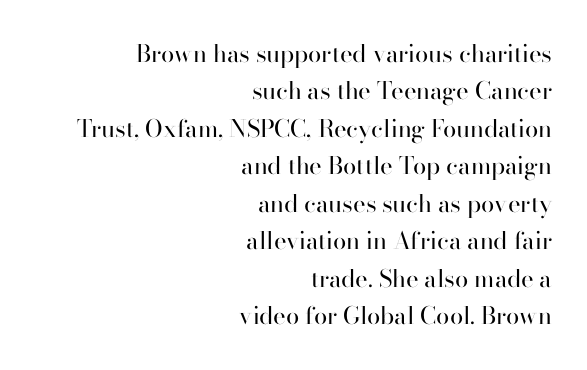
The rendering anchors every line to the right-hand side. Ascenders rise straight up at ninety degrees. The letters look calm and open, with moderate or lighter stems. Has an underline been added? It has not. In terms of leading, this rendering sits right in the middle.
